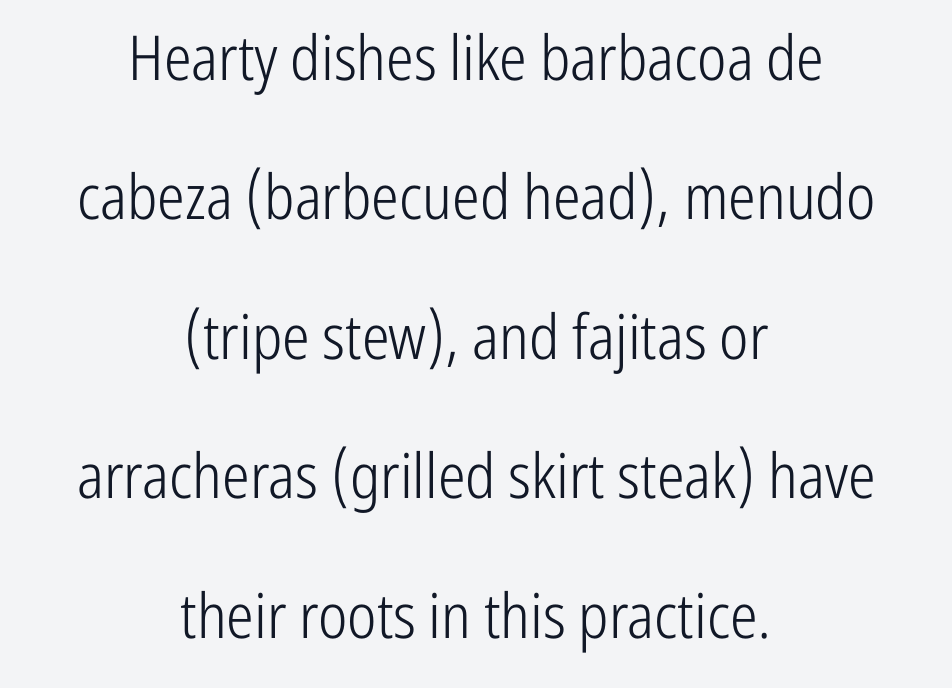
The image shows 62 px light, condensed sans-serif type, upright; set centered, loose line spacing (2.25x), normal letter spacing, not underlined; low stroke contrast and a medium x-height.
